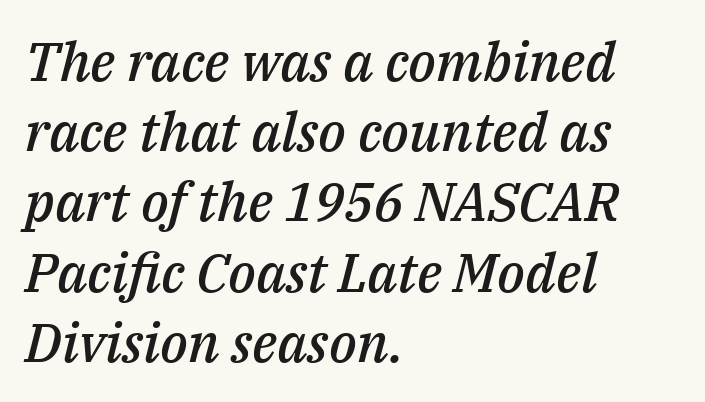
Default kerning and tracking; the words read as compact shapes. These words are printed semibold, heavier than regular yet not bold. Short and long lines alike share a common starting point at left. The designer left line spacing at the default. Has an underline been added? It has not.
